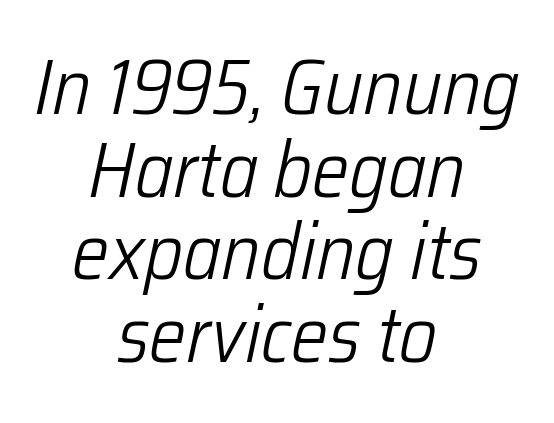
Underline: absent. The rendering uses a small line-height, squeezing the rows. Italic: yes, the glyphs are oblique. The compositor balanced each line on the midline. Bold? No — there's no thickening of the strokes.
